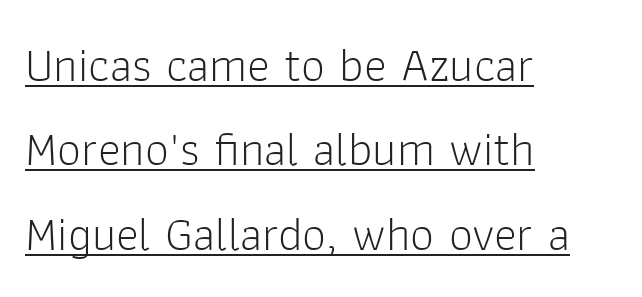
The image shows 48 px light sans-serif type, upright; set left-aligned, line spacing 1.76x, normal letter spacing, underlined; low stroke contrast and a medium x-height.
